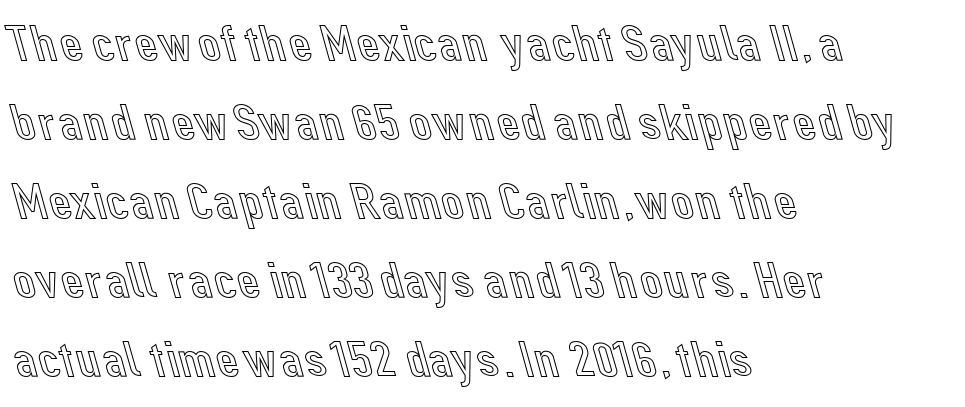
{"width": "normal", "x_height": "medium", "monospaced": "no", "underline": "no", "align": "left", "line_spacing": "normal", "line_spacing_ratio": 1.55, "letter_spacing": "normal", "letter_spacing_em": 0.0, "glyph_px": 51}
